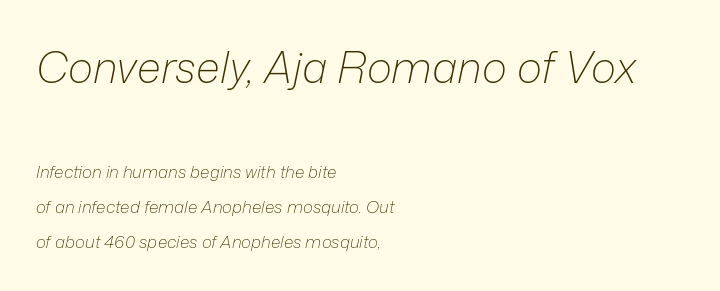
Characters follow at the spacing the type designer built in. Has an underline been added? It has not. Large over small — that's the arrangement of the two blocks here. The vertical gap from one line to the next is large.
